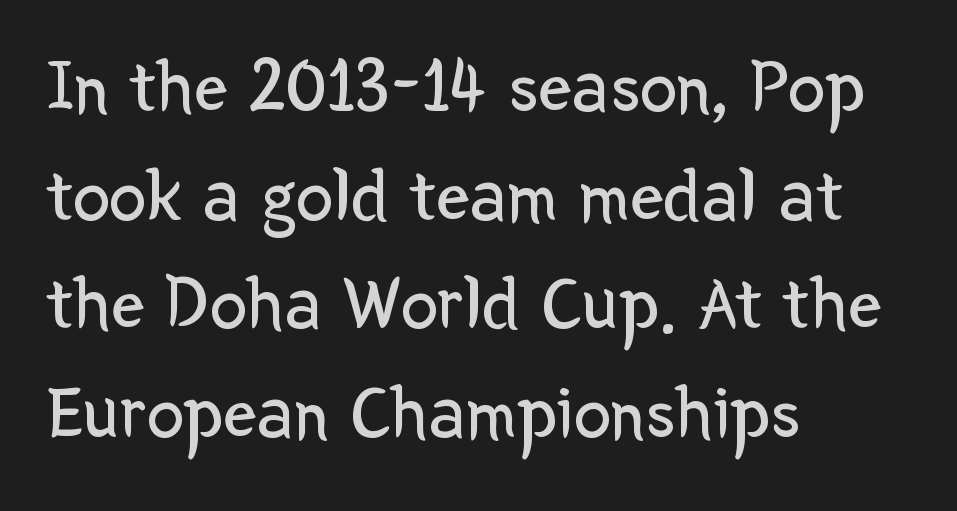
The image shows 75 px regular-weight sans-serif type, upright; set left-aligned, normal line spacing (1.45x), normal letter spacing, not underlined; low stroke contrast and a medium x-height.
